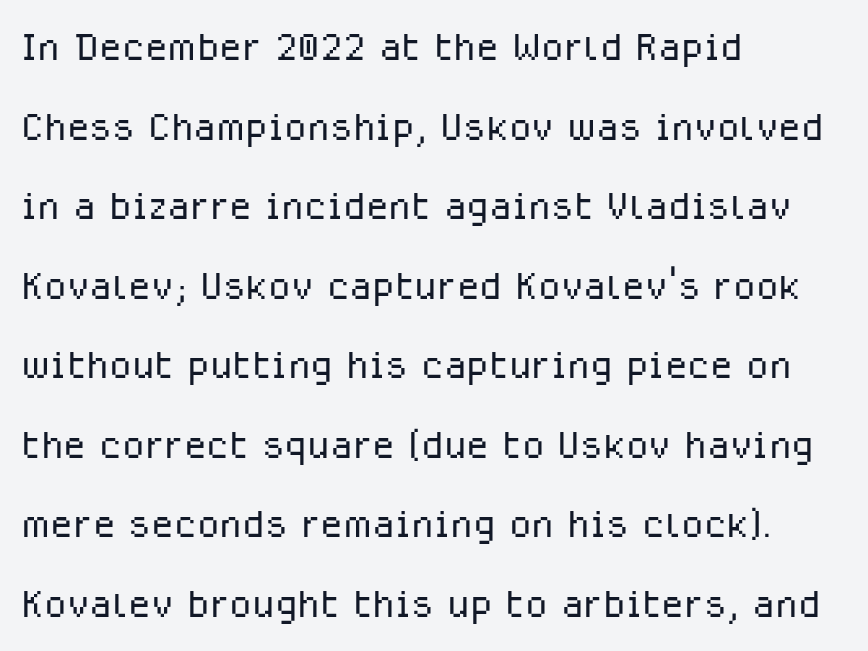
One glance says typical: line gaps are just what's usual. Where is the straight margin? On the left. The letterforms sit at book weight or below. Tall strokes in this sample are plumb rather than angled. Honestly, there is no underline to notice here at all. Typographically, this falls in the sans-serif category.
